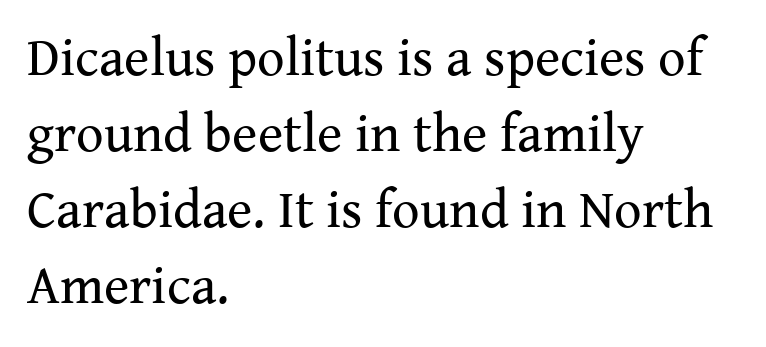
Decoration check: the copy has no underline. The letters sit at their default tracking, neither squeezed nor spread. Examine the stroke ends and you'll spot serifs. Weight: in the light-to-regular range. Each letter keeps its own natural width here, so spacing adapts to shape.
